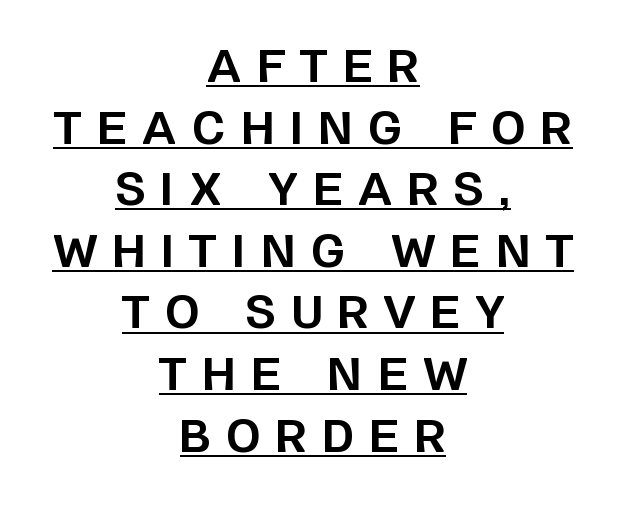
{"serif": "no", "italic": "no", "bold": "yes", "weight": "bold", "width": "normal", "stroke_contrast": "low", "x_height": "large", "monospaced": "no", "underline": "yes", "align": "center", "line_spacing": "normal", "line_spacing_ratio": 1.4, "letter_spacing": "wide", "letter_spacing_em": 0.35, "glyph_px": 44}
